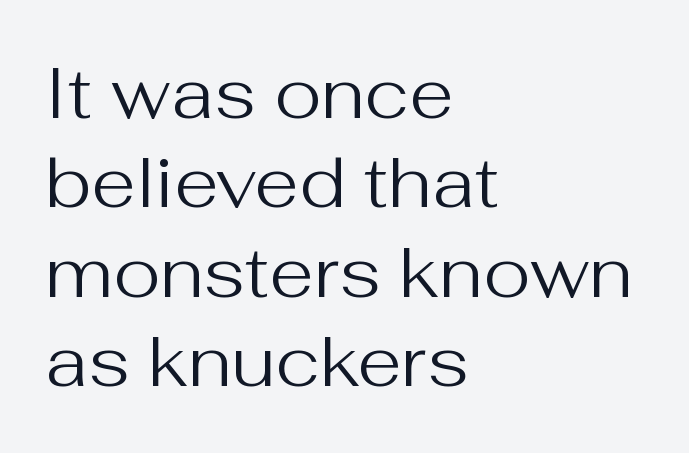
The image shows 72 px regular-weight sans-serif type, upright; set left-aligned, line spacing 1.24x, normal letter spacing, not underlined; medium stroke contrast and a medium x-height.
